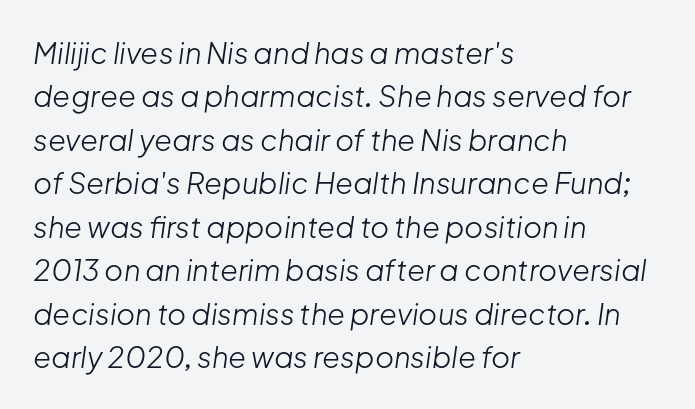
Q: Is the text bold? A: No.
Q: Is the text italic (slanted)? A: Yes, it leans right by about 8 degrees.
Q: Is the text underlined? A: No.
Q: How is the paragraph aligned? A: Left-aligned.
Q: Is the spacing between letters normal or unusually wide? A: Normal.
Q: Is the spacing between lines tight, normal or loose? A: Normal.
Q: Width (condensed, normal, or wide)? A: Normal.
Q: Stroke contrast? A: Low.
Q: x-height? A: Medium.
Q: Monospaced? A: No.
